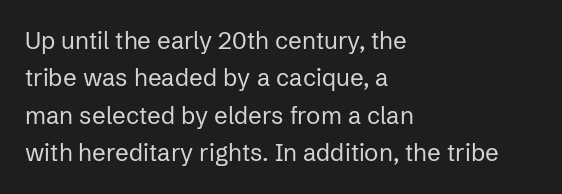
{"italic": "no", "bold": "no", "underline": "no", "align": "left", "line_spacing": "normal", "line_spacing_ratio": 1.56, "letter_spacing": "normal", "letter_spacing_em": 0.0, "glyph_px": 24}
